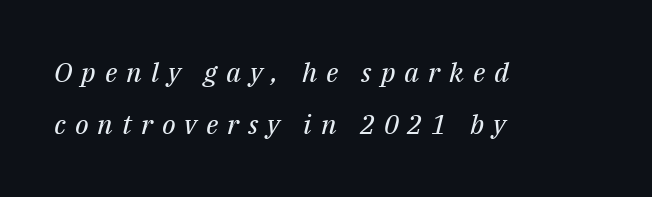
{"italic": "yes", "lean": "right", "slant_degrees": 14, "bold": "no", "underline": "no", "align": "left", "line_spacing": "loose", "line_spacing_ratio": 1.94, "letter_spacing": "wide", "letter_spacing_em": 0.33, "glyph_px": 27}
